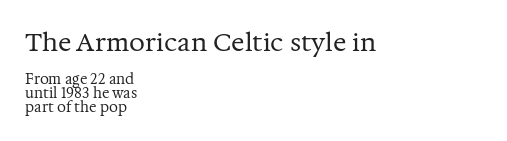
Q: Is the text bold? A: No.
Q: Is the text italic (slanted)? A: No, it is upright.
Q: Is the text underlined? A: No.
Q: How is the paragraph aligned? A: Left-aligned.
Q: Is the spacing between letters normal or unusually wide? A: Normal.
Q: Is the spacing between lines tight, normal or loose? A: Tight.
Q: Which block of text is set in a larger size, the first (top) or the second (bottom)? A: The first (top) one.
